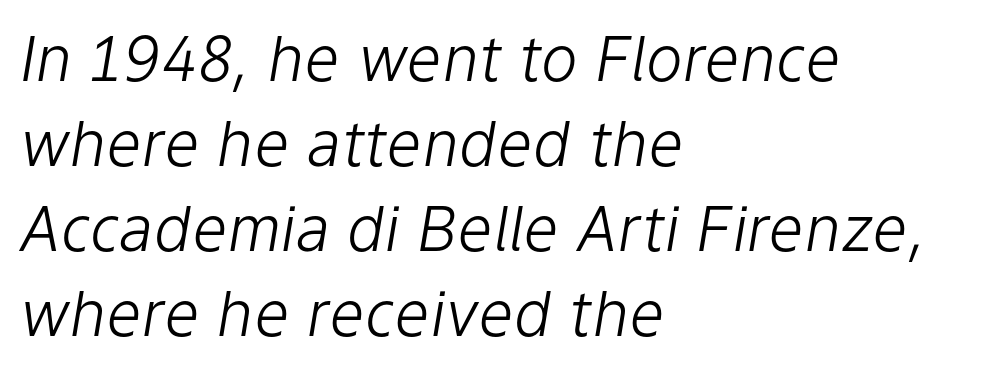
Q: Is the text bold? A: No.
Q: Is the text italic (slanted)? A: Yes, it leans right by about 9 degrees.
Q: Is the text underlined? A: No.
Q: How is the paragraph aligned? A: Left-aligned.
Q: Is the spacing between letters normal or unusually wide? A: Normal.
Q: Is the spacing between lines tight, normal or loose? A: Normal.
Q: Width (condensed, normal, or wide)? A: Normal.
Q: Stroke contrast? A: Low.
Q: x-height? A: Medium.
Q: Monospaced? A: No.
